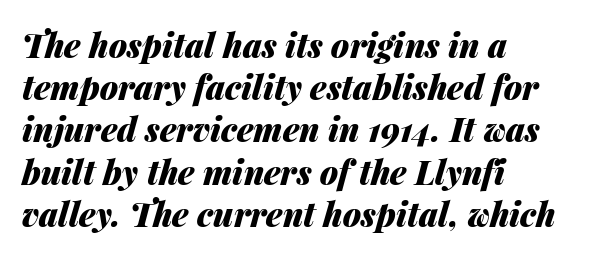
{"italic": "yes", "lean": "right", "slant_degrees": 14, "bold": "yes", "weight": "heavy", "width": "normal", "stroke_contrast": "medium", "x_height": "medium", "monospaced": "no", "underline": "no", "align": "left", "line_spacing": "normal", "line_spacing_ratio": 1.28, "letter_spacing": "normal", "letter_spacing_em": 0.0, "glyph_px": 33}
